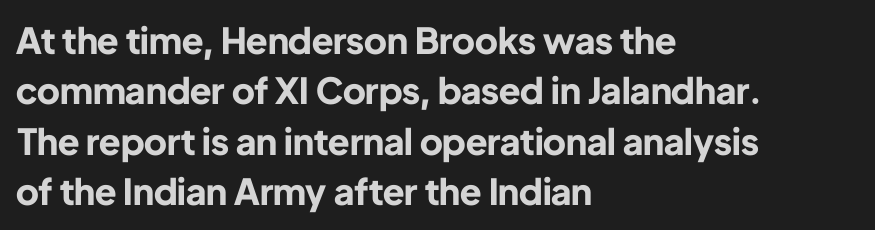
Q: Is the text bold? A: Yes.
Q: Is the text italic (slanted)? A: No, it is upright.
Q: Is the typeface a serif or a sans-serif typeface? A: Sans-serif.
Q: Is the text underlined? A: No.
Q: How is the paragraph aligned? A: Left-aligned.
Q: Is the spacing between letters normal or unusually wide? A: Normal.
Q: Is the spacing between lines tight, normal or loose? A: Normal.
Q: Width (condensed, normal, or wide)? A: Normal.
Q: Stroke contrast? A: Low.
Q: x-height? A: Medium.
Q: Monospaced? A: No.
